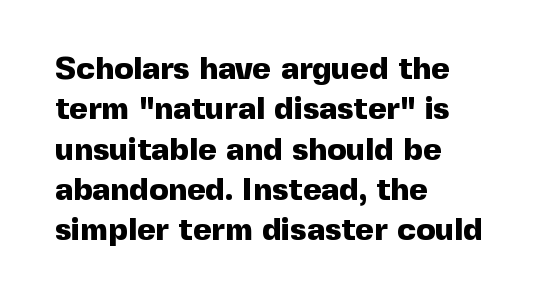
{"serif": "no", "italic": "no", "bold": "yes", "weight": "heavy", "width": "normal", "x_height": "medium", "monospaced": "no", "underline": "no", "align": "left", "line_spacing": "normal", "line_spacing_ratio": 1.26, "letter_spacing": "normal", "letter_spacing_em": 0.0, "glyph_px": 32}
